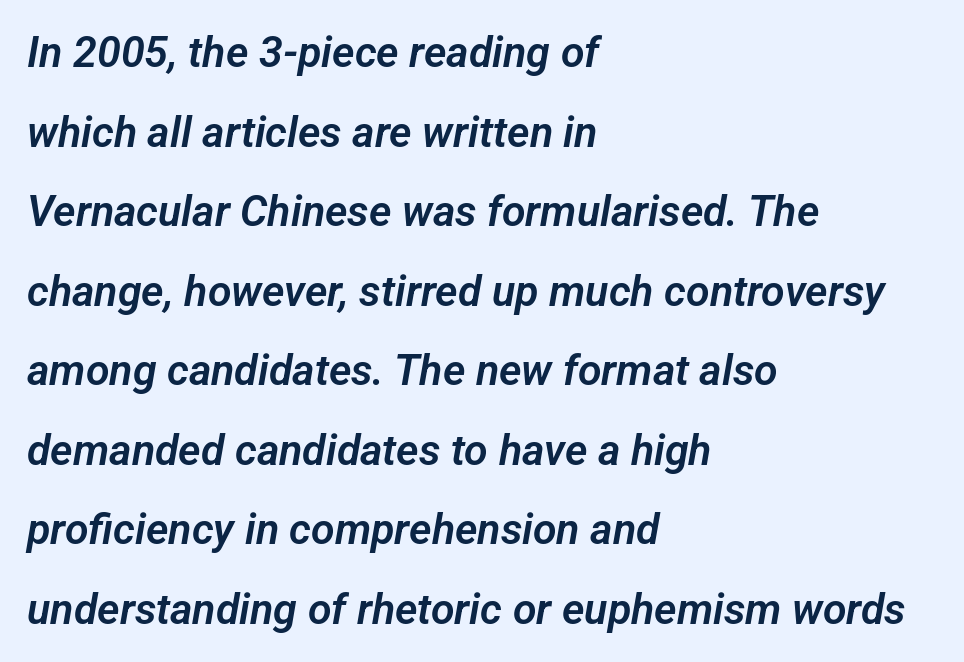
Teacher's note: observe the even left margin — that is flush-left alignment. Is the letter spacing exaggerated? No — it looks like the ordinary default. The specimen omits any rule beneath the text block's lines. Check where the strokes stop: nothing finishes them off — pure sans.
